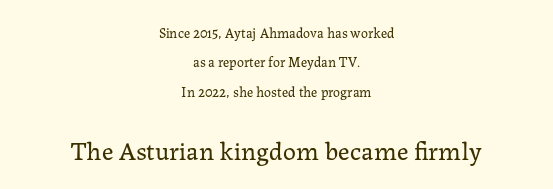
{"italic": "no", "bold": "no", "underline": "no", "align": "center", "line_spacing": "loose", "line_spacing_ratio": 2.09, "letter_spacing": "normal", "letter_spacing_em": 0.0, "larger_block": "second", "size_ratio": 1.86, "glyph_px": 26}
